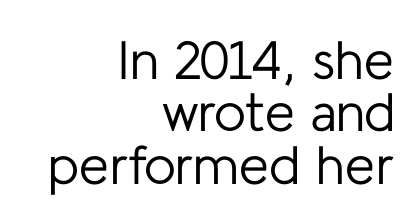
The image shows 54 px regular-weight sans-serif type, upright; set right-aligned, tight line spacing (0.97x), normal letter spacing, not underlined; low stroke contrast and a medium x-height.
